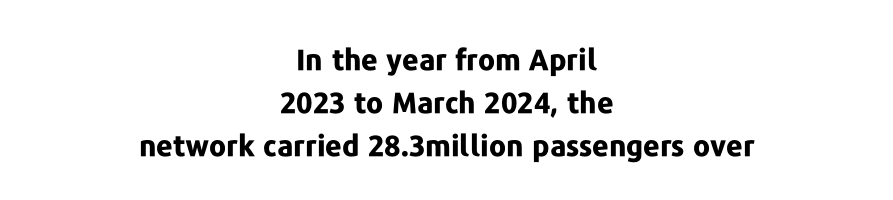
Q: Is the text bold? A: Yes.
Q: Is the text italic (slanted)? A: No, it is upright.
Q: Is the typeface a serif or a sans-serif typeface? A: Sans-serif.
Q: Is the text underlined? A: No.
Q: How is the paragraph aligned? A: Centered.
Q: Is the spacing between letters normal or unusually wide? A: Normal.
Q: Is the spacing between lines tight, normal or loose? A: Normal.
Q: Width (condensed, normal, or wide)? A: Normal.
Q: Stroke contrast? A: Low.
Q: x-height? A: Medium.
Q: Monospaced? A: No.
